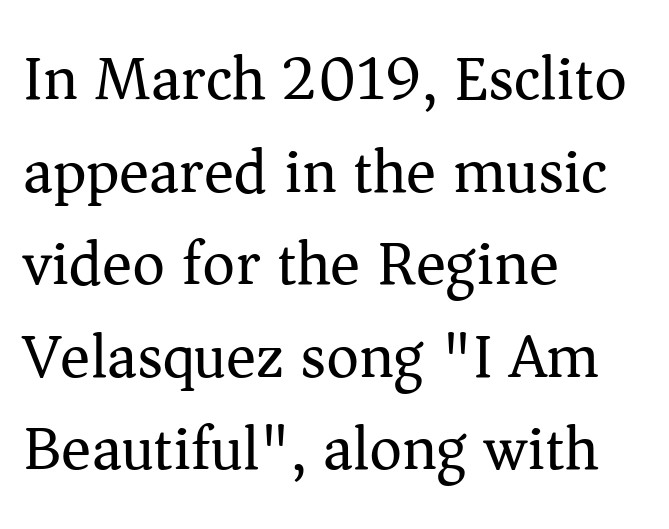
Each line starts at the same left margin while the right side varies. Does the type have serifs? Yes, each stem ends in a small foot. The space beneath each line is pristine and unruled. Is the letter spacing exaggerated? No — it looks like the ordinary default.
